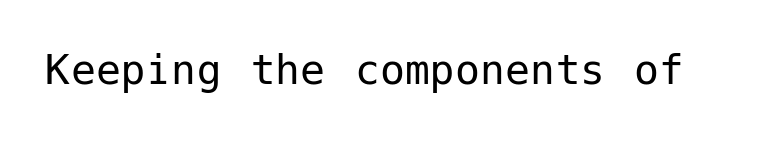
The letterforms sit shoulder to shoulder at normal distance. Counters stay open thanks to moderate or lighter strokes. Regarding serifs, this sample does without them. Plain, unruled lines of type.
